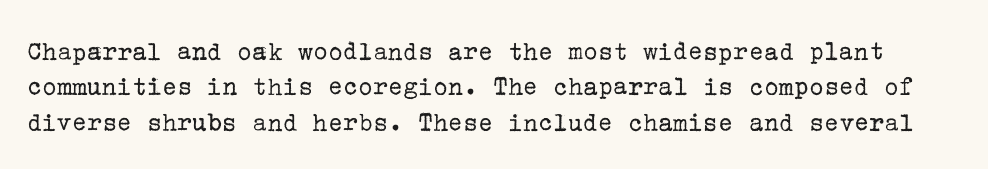
Q: Is the text bold? A: No.
Q: Is the text italic (slanted)? A: No, it is upright.
Q: Is the typeface a serif or a sans-serif typeface? A: Serif.
Q: Is the text underlined? A: No.
Q: Is the spacing between letters normal or unusually wide? A: Normal.
Q: Is the spacing between lines tight, normal or loose? A: Normal.
Q: Width (condensed, normal, or wide)? A: Normal.
Q: Stroke contrast? A: Low.
Q: x-height? A: Medium.
